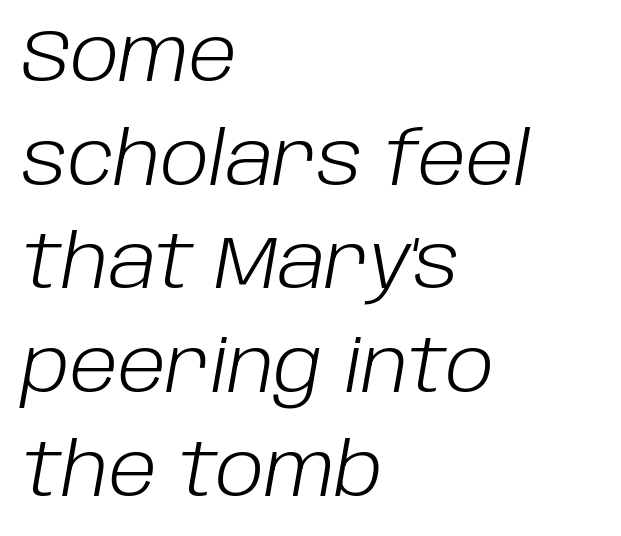
Q: Is the text bold? A: No.
Q: Is the text italic (slanted)? A: Yes, it leans right by about 10 degrees.
Q: Is the text underlined? A: No.
Q: How is the paragraph aligned? A: Left-aligned.
Q: Is the spacing between letters normal or unusually wide? A: Normal.
Q: Is the spacing between lines tight, normal or loose? A: Normal.
Q: Width (condensed, normal, or wide)? A: Normal.
Q: Stroke contrast? A: Low.
Q: x-height? A: Large.
Q: Monospaced? A: No.
